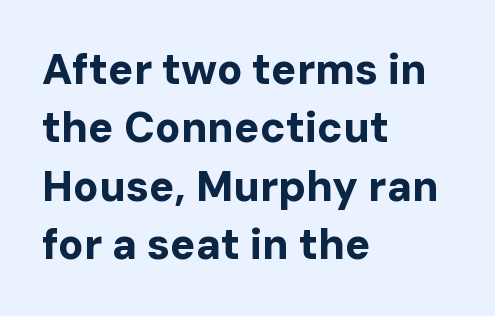
{"serif": "no", "italic": "no", "bold": "yes", "weight": "bold", "width": "normal", "stroke_contrast": "low", "x_height": "medium", "monospaced": "no", "underline": "no", "align": "left", "line_spacing": "normal", "line_spacing_ratio": 1.39, "letter_spacing": "normal", "letter_spacing_em": 0.0, "glyph_px": 42}
